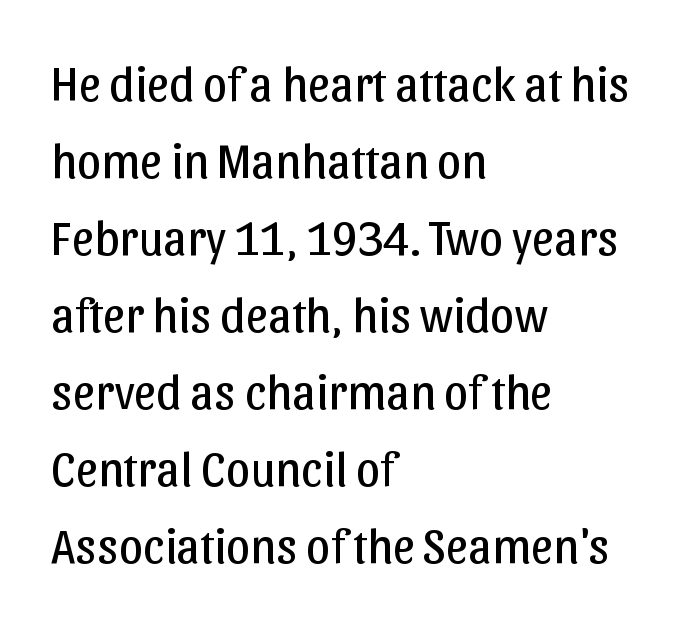
Q: Is the text bold? A: No.
Q: Is the text italic (slanted)? A: No, it is upright.
Q: Is the typeface a serif or a sans-serif typeface? A: Sans-serif.
Q: Is the text underlined? A: No.
Q: How is the paragraph aligned? A: Left-aligned.
Q: Is the spacing between letters normal or unusually wide? A: Normal.
Q: Is the spacing between lines tight, normal or loose? A: Normal.
Q: Width (condensed, normal, or wide)? A: Normal.
Q: Stroke contrast? A: Low.
Q: x-height? A: Medium.
Q: Monospaced? A: No.
